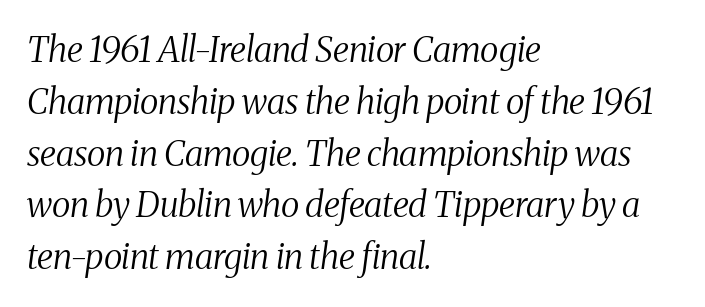
The image shows 35 px regular-weight, condensed serif type, italic (leaning right); set left-aligned, normal line spacing (1.48x), normal letter spacing, not underlined; medium stroke contrast and a medium x-height.
